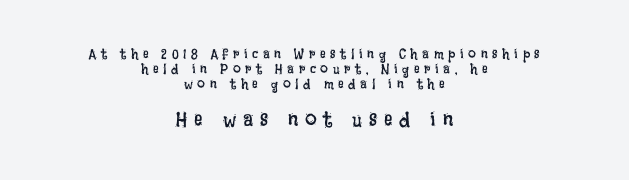
These lines stack symmetrically, like a column narrowing and widening about its center. Compared with a typical body face, this is equally light or lighter still. Honestly, the rows look squashed on top of each other. Bigger letters appear in the bottom chunk; the top chunk is reduced. In terms of posture, this sample is upright. Here the glyphs are tracked loosely, breaking word shapes into spaced letters.
